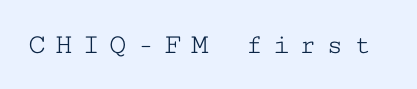
Q: Is the text bold? A: No.
Q: Is the text italic (slanted)? A: No, it is upright.
Q: Is the typeface a serif or a sans-serif typeface? A: Serif.
Q: Is the text underlined? A: No.
Q: Is the spacing between letters normal or unusually wide? A: Unusually wide.
Q: Width (condensed, normal, or wide)? A: Wide.
Q: Stroke contrast? A: Low.
Q: x-height? A: Medium.
Q: Monospaced? A: Yes.
